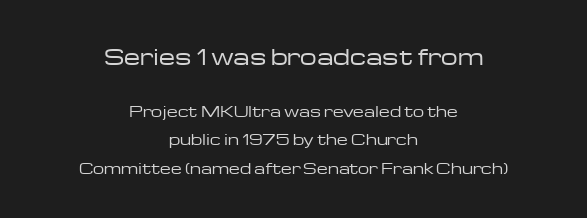
The image shows 21 px text type, upright; set centered, loose line spacing (2.04x), normal letter spacing, not underlined; the first (top) block is 1.5x larger.
